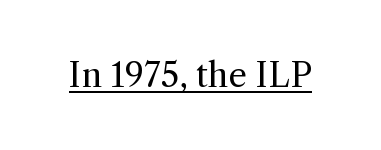
Q: Is the text bold? A: No.
Q: Is the text italic (slanted)? A: No, it is upright.
Q: Is the typeface a serif or a sans-serif typeface? A: Serif.
Q: Is the text underlined? A: Yes.
Q: Is the spacing between letters normal or unusually wide? A: Normal.
Q: Width (condensed, normal, or wide)? A: Normal.
Q: x-height? A: Medium.
Q: Monospaced? A: No.
